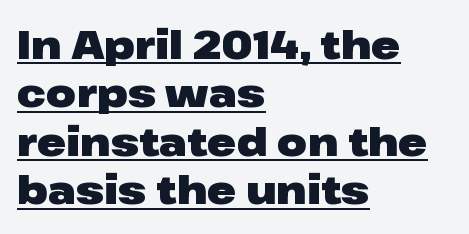
Q: Is the text bold? A: Yes.
Q: Is the text italic (slanted)? A: No, it is upright.
Q: Is the typeface a serif or a sans-serif typeface? A: Sans-serif.
Q: Is the text underlined? A: Yes.
Q: How is the paragraph aligned? A: Left-aligned.
Q: Is the spacing between letters normal or unusually wide? A: Normal.
Q: Width (condensed, normal, or wide)? A: Wide.
Q: Stroke contrast? A: Low.
Q: x-height? A: Medium.
Q: Monospaced? A: No.
